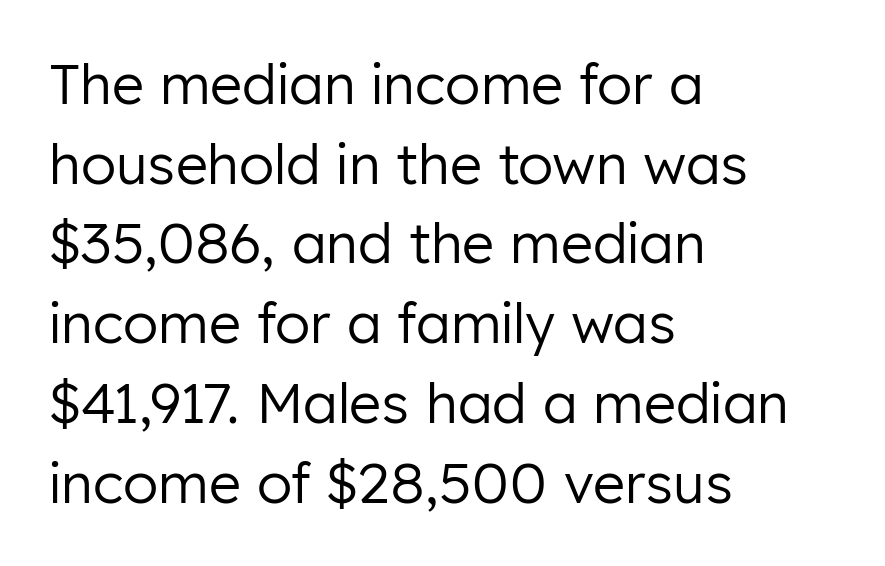
The image shows 55 px regular-weight sans-serif type, upright; set left-aligned, normal line spacing (1.45x), normal letter spacing, not underlined; low stroke contrast and a medium x-height.
